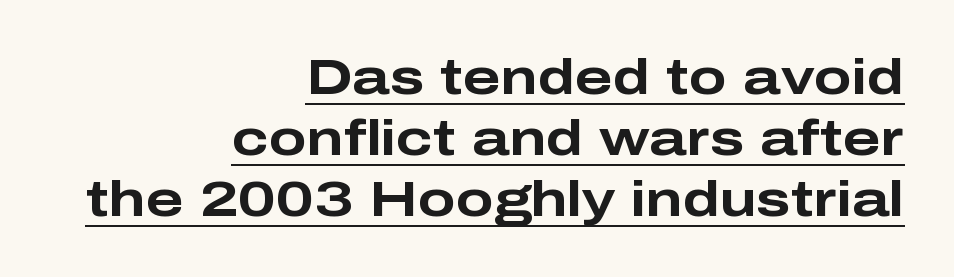
{"serif": "no", "italic": "no", "bold": "yes", "weight": "bold", "width": "wide", "stroke_contrast": "low", "x_height": "medium", "monospaced": "no", "underline": "yes", "align": "right", "line_spacing_ratio": 1.22, "letter_spacing": "normal", "letter_spacing_em": 0.0, "glyph_px": 50}
